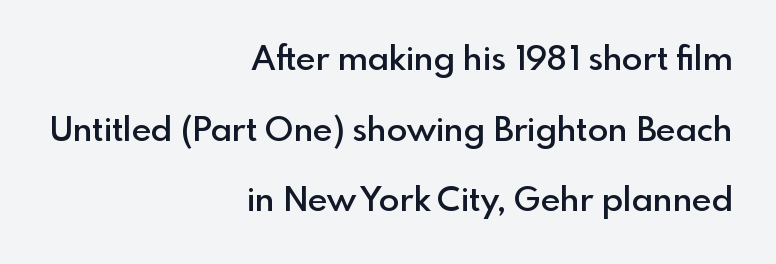
Q: Is the text bold? A: Semi-bold.
Q: Is the text italic (slanted)? A: No, it is upright.
Q: Is the typeface a serif or a sans-serif typeface? A: Sans-serif.
Q: Is the text underlined? A: No.
Q: How is the paragraph aligned? A: Right-aligned.
Q: Is the spacing between letters normal or unusually wide? A: Normal.
Q: Is the spacing between lines tight, normal or loose? A: Loose.
Q: Width (condensed, normal, or wide)? A: Normal.
Q: x-height? A: Small.
Q: Monospaced? A: No.
